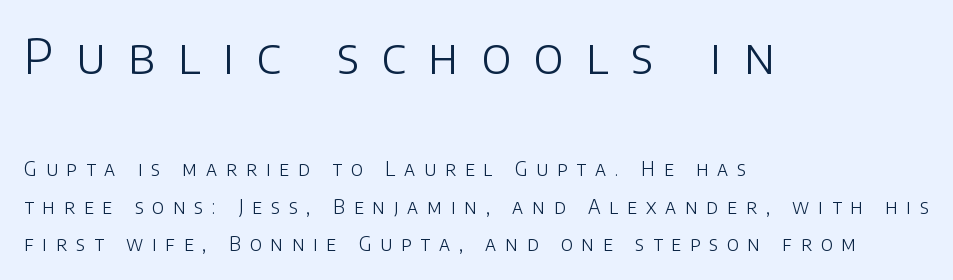
The image shows 48 px light sans-serif type, upright; set left-aligned, loose line spacing (1.96x), unusually wide letter spacing (+0.47 em), not underlined; the first (top) block is 2.53x larger; low stroke contrast and a large x-height.
